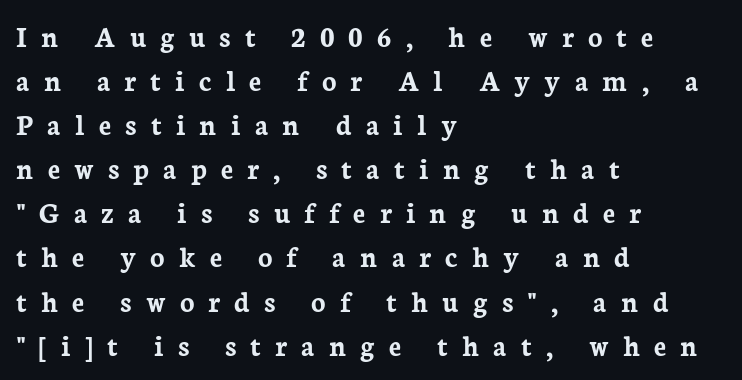
{"serif": "yes", "italic": "no", "bold": "yes", "weight": "semibold", "width": "normal", "stroke_contrast": "low", "x_height": "medium", "monospaced": "no", "underline": "no", "align": "left", "line_spacing": "normal", "line_spacing_ratio": 1.47, "letter_spacing": "wide", "letter_spacing_em": 0.47, "glyph_px": 30}
